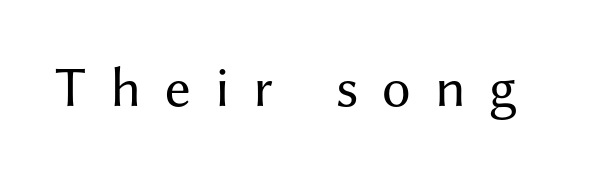
Q: Is the text bold? A: No.
Q: Is the text italic (slanted)? A: No, it is upright.
Q: Is the typeface a serif or a sans-serif typeface? A: Sans-serif.
Q: Is the text underlined? A: No.
Q: Is the spacing between letters normal or unusually wide? A: Unusually wide.
Q: Width (condensed, normal, or wide)? A: Normal.
Q: Stroke contrast? A: Medium.
Q: x-height? A: Medium.
Q: Monospaced? A: No.
